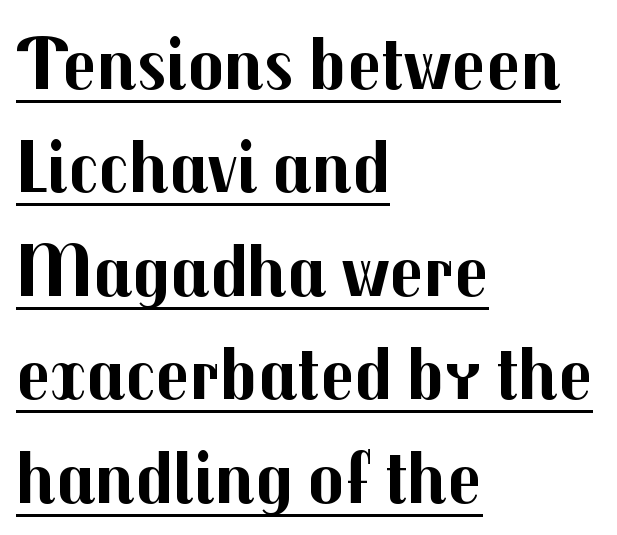
Q: Is the text bold? A: Yes.
Q: Is the text italic (slanted)? A: No, it is upright.
Q: Is the typeface a serif or a sans-serif typeface? A: Sans-serif.
Q: Is the text underlined? A: Yes.
Q: How is the paragraph aligned? A: Left-aligned.
Q: Is the spacing between letters normal or unusually wide? A: Normal.
Q: Is the spacing between lines tight, normal or loose? A: Normal.
Q: Width (condensed, normal, or wide)? A: Normal.
Q: Stroke contrast? A: Medium.
Q: x-height? A: Medium.
Q: Monospaced? A: No.
